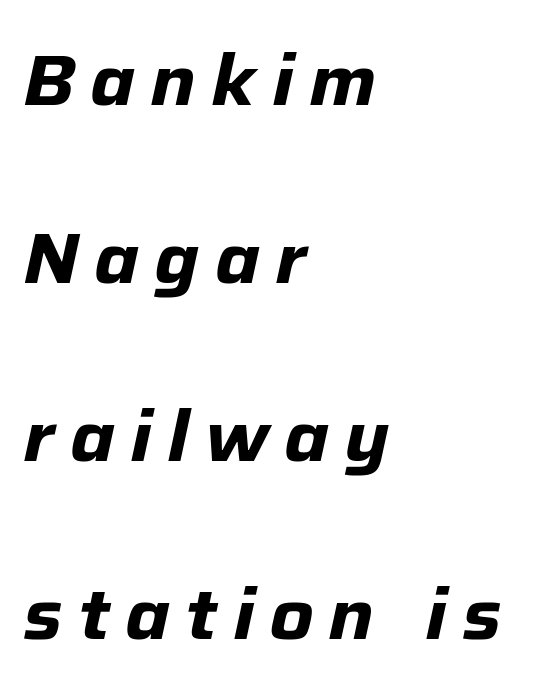
Q: Is the text bold? A: Yes.
Q: Is the text italic (slanted)? A: Yes, it leans right by about 12 degrees.
Q: Is the text underlined? A: No.
Q: How is the paragraph aligned? A: Left-aligned.
Q: Is the spacing between letters normal or unusually wide? A: Unusually wide.
Q: Is the spacing between lines tight, normal or loose? A: Loose.
Q: Width (condensed, normal, or wide)? A: Normal.
Q: Stroke contrast? A: Low.
Q: x-height? A: Medium.
Q: Monospaced? A: No.
